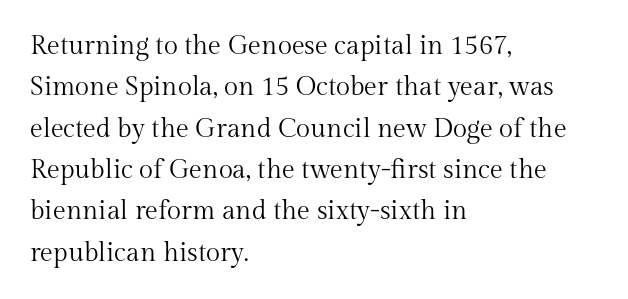
Each stroke keeps to a modest, everyday thickness or less. Whoever set this chose a conventional vertical rhythm. Caption: multi-line text, flush left, ragged right. Underlining? Definitely not there.
